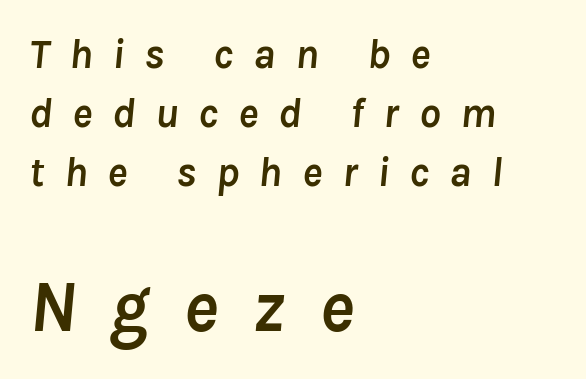
The face used here is proportionally spaced, like ordinary book or web type. Does the weight exceed regular? Yes, all the way to bold. Honestly, the row spacing looks completely unremarkable. This rendering widens character spacing well past its baseline value. In terms of posture, this sample is oblique. The strip under each line holds only bare page.
